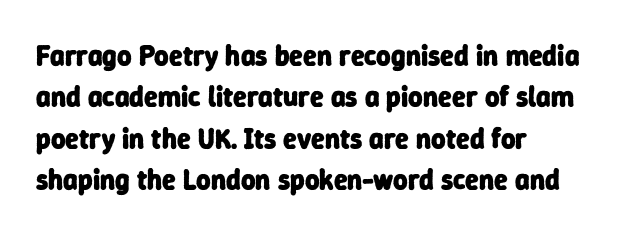
Plenty of ink on the page — the face is bold. The strip under each line holds only bare page. The passage is arranged the way most books set body copy — flush left. Look at the bottom of the vertical strokes: they stop flat, with no serifs. Horizontal bands of white between lines are of average thickness. A typesetter would call this proportional, since set widths differ per character.
